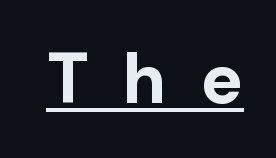
Summary of weight: heavy, a full bold. Varying glyph widths throughout — classic text-font behaviour. The passage shown is typeset with a sans-serif family. Loose tracking; the words dissolve into strings of separated letters. Emphasis is given by a line drawn under the lettering. Posture: straight, roman, zero tilt.
